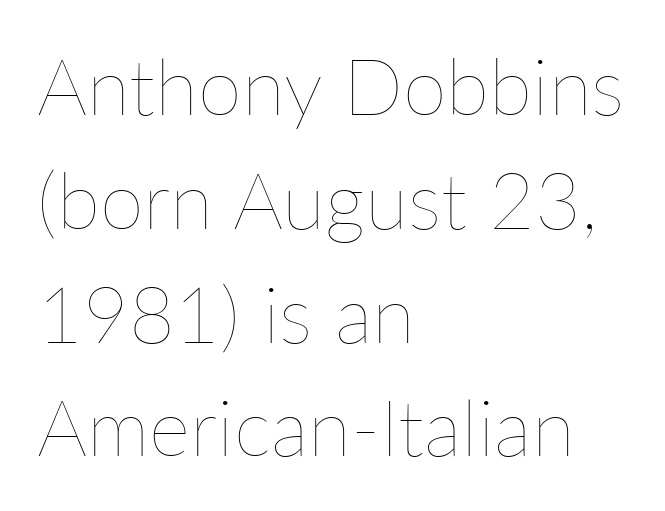
Q: Is the text bold? A: No.
Q: Is the text italic (slanted)? A: No, it is upright.
Q: Is the text underlined? A: No.
Q: How is the paragraph aligned? A: Left-aligned.
Q: Is the spacing between letters normal or unusually wide? A: Normal.
Q: Is the spacing between lines tight, normal or loose? A: Normal.
Q: Width (condensed, normal, or wide)? A: Normal.
Q: Stroke contrast? A: Low.
Q: x-height? A: Medium.
Q: Monospaced? A: No.
